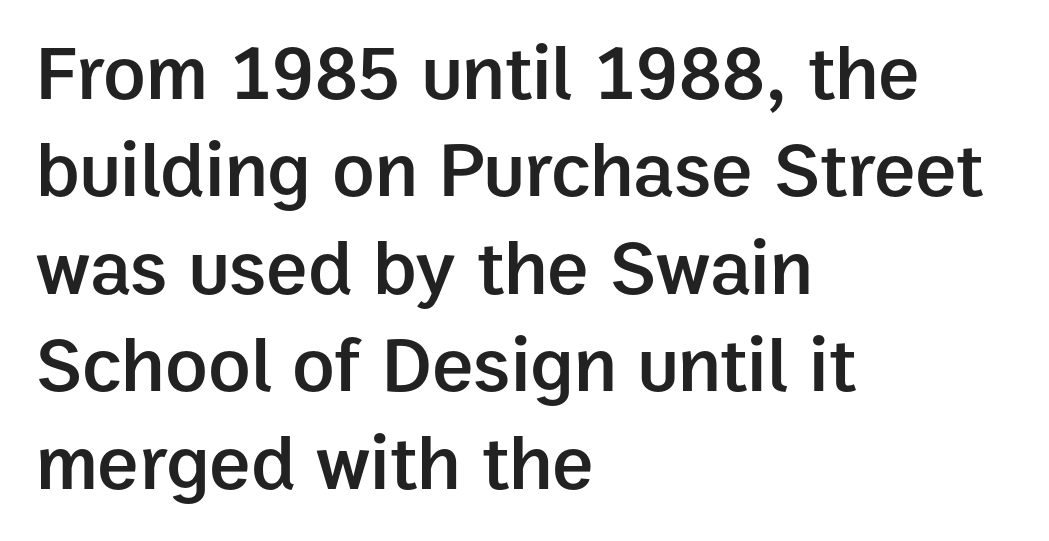
Q: Is the text bold? A: Semi-bold.
Q: Is the text italic (slanted)? A: No, it is upright.
Q: Is the typeface a serif or a sans-serif typeface? A: Sans-serif.
Q: Is the text underlined? A: No.
Q: How is the paragraph aligned? A: Left-aligned.
Q: Is the spacing between letters normal or unusually wide? A: Normal.
Q: Is the spacing between lines tight, normal or loose? A: Normal.
Q: Width (condensed, normal, or wide)? A: Normal.
Q: Stroke contrast? A: Low.
Q: x-height? A: Medium.
Q: Monospaced? A: No.
